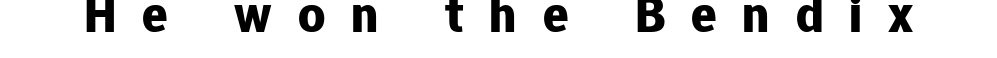
Regarding serifs, this sample does without them. This is heavy type, rendered in bold. Observe the wide spacing: letters keep a clear distance from each other. Do the characters align in a grid? No, the font is proportional. The letters stand upright; this is a roman face. The zone under the glyphs is completely vacant.
